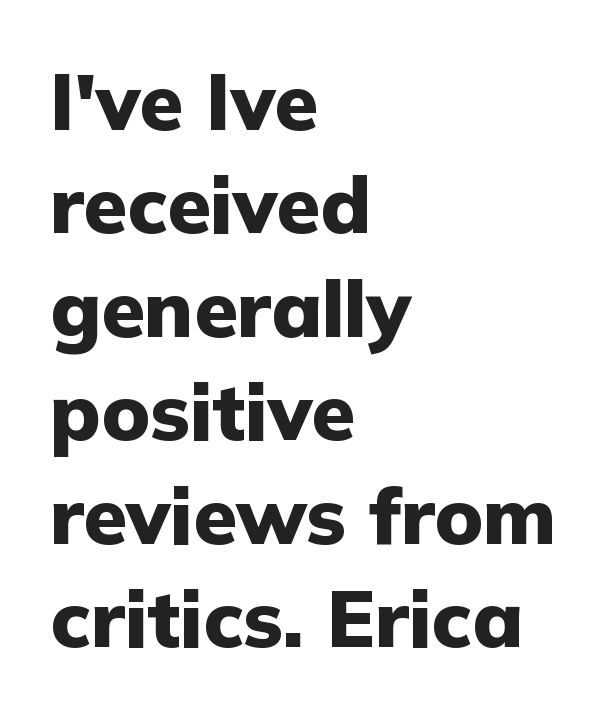
Unlike italic type, these characters show no tilt at all. Any mark beneath the type? The region is blank. Is the type bold? Yes — the strokes are clearly thick and heavy. In terms of letterform style, serifs are entirely absent.
